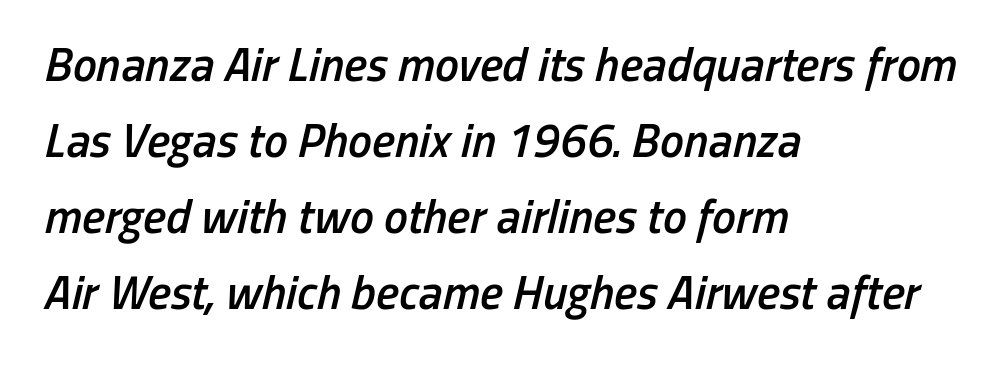
The image shows 48 px semibold, condensed type, italic (leaning right); set left-aligned, normal line spacing (1.58x), normal letter spacing, not underlined; low stroke contrast and a medium x-height.
